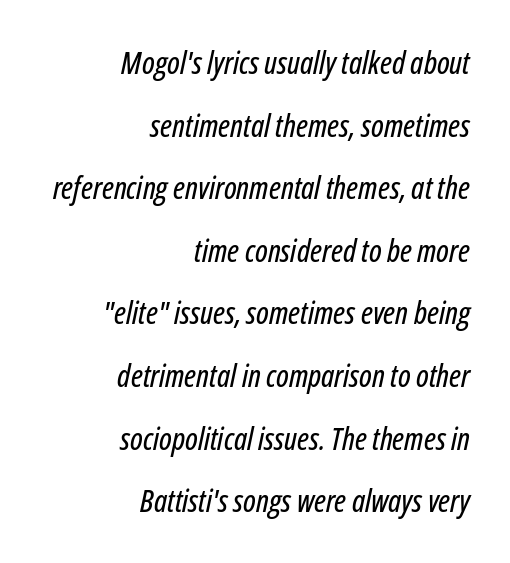
Q: Is the text italic (slanted)? A: Yes, it leans right by about 12 degrees.
Q: Is the text underlined? A: No.
Q: How is the paragraph aligned? A: Right-aligned.
Q: Is the spacing between letters normal or unusually wide? A: Normal.
Q: Is the spacing between lines tight, normal or loose? A: Loose.
Q: Width (condensed, normal, or wide)? A: Condensed.
Q: Stroke contrast? A: Low.
Q: x-height? A: Medium.
Q: Monospaced? A: No.
